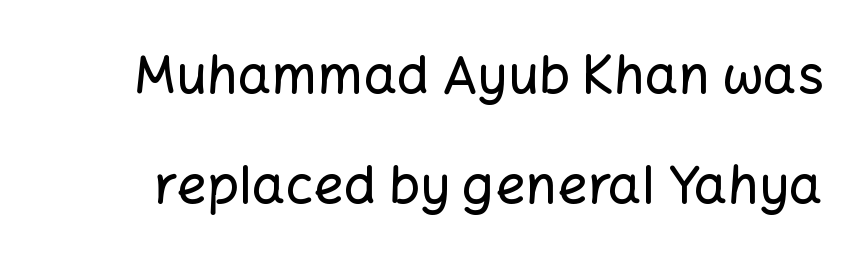
Classification — sans serif. This is roman type, the default non-slanted kind. Check the space under the baseline: it is left empty. Looks like regular typesetting: each glyph gets only the width it needs. The lines are spread far apart with generous leading.
